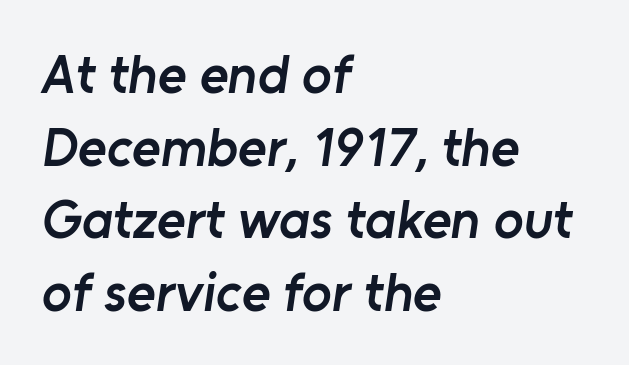
Q: Is the text bold? A: Semi-bold.
Q: Is the typeface a serif or a sans-serif typeface? A: Sans-serif.
Q: Is the text underlined? A: No.
Q: How is the paragraph aligned? A: Left-aligned.
Q: Is the spacing between letters normal or unusually wide? A: Normal.
Q: Is the spacing between lines tight, normal or loose? A: Normal.
Q: Width (condensed, normal, or wide)? A: Normal.
Q: Stroke contrast? A: Low.
Q: x-height? A: Medium.
Q: Monospaced? A: No.
